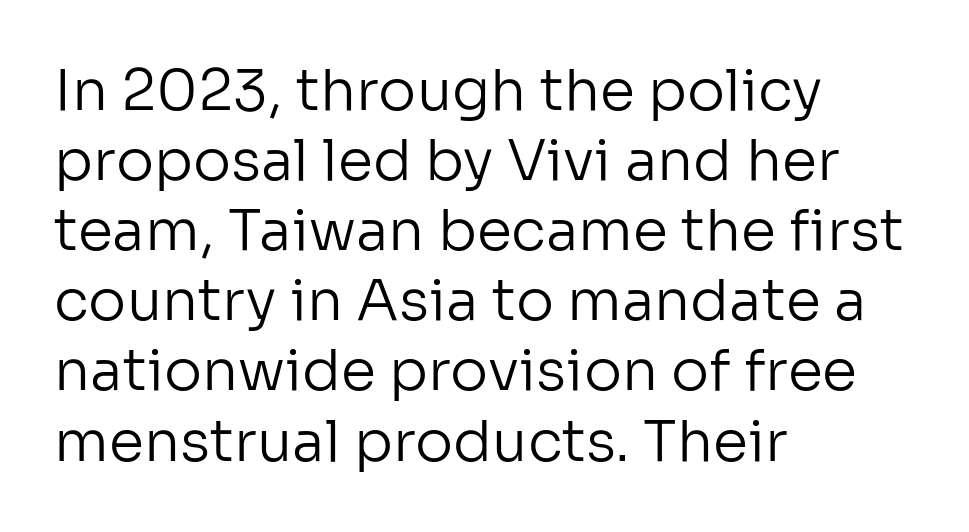
{"serif": "no", "italic": "no", "bold": "no", "weight": "regular", "width": "normal", "stroke_contrast": "low", "x_height": "medium", "monospaced": "no", "underline": "no", "align": "left", "line_spacing_ratio": 1.23, "letter_spacing": "normal", "letter_spacing_em": 0.0, "glyph_px": 57}
